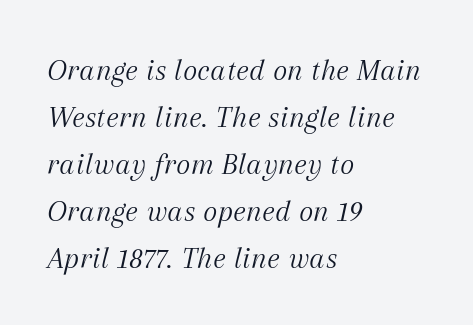
Q: Is the text bold? A: No.
Q: Is the text italic (slanted)? A: Yes, it leans right by about 12 degrees.
Q: Is the typeface a serif or a sans-serif typeface? A: Serif.
Q: Is the text underlined? A: No.
Q: How is the paragraph aligned? A: Left-aligned.
Q: Is the spacing between letters normal or unusually wide? A: Normal.
Q: Is the spacing between lines tight, normal or loose? A: Normal.
Q: Width (condensed, normal, or wide)? A: Normal.
Q: Stroke contrast? A: Medium.
Q: x-height? A: Medium.
Q: Monospaced? A: No.
